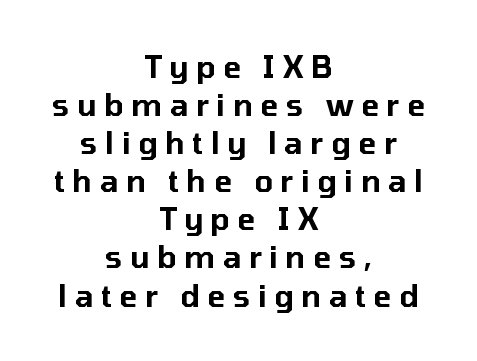
Q: Is the text italic (slanted)? A: No, it is upright.
Q: Is the typeface a serif or a sans-serif typeface? A: Sans-serif.
Q: Is the text underlined? A: No.
Q: How is the paragraph aligned? A: Centered.
Q: Is the spacing between letters normal or unusually wide? A: Unusually wide.
Q: Is the spacing between lines tight, normal or loose? A: Normal.
Q: Width (condensed, normal, or wide)? A: Normal.
Q: Stroke contrast? A: Low.
Q: x-height? A: Medium.
Q: Monospaced? A: No.
